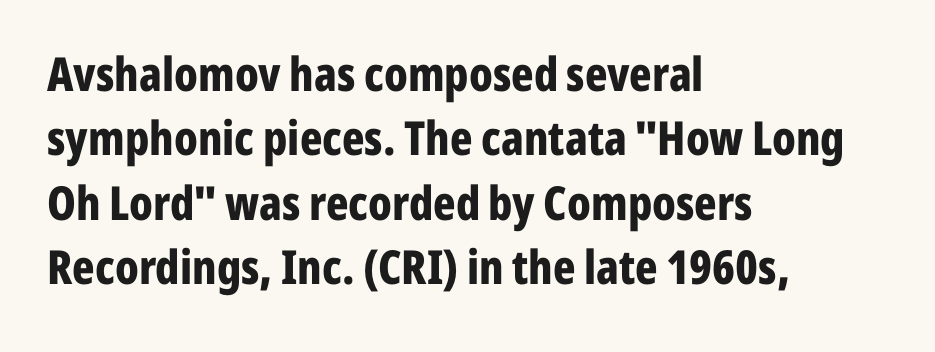
Students, this is bold: see how much ink each stroke carries. Quick note: interline space is typical. Glyph-to-glyph distance matches everyday printed text. Short and long lines alike share a common starting point at left. Observe the absence of serifs on each vertical stroke in this sample.
